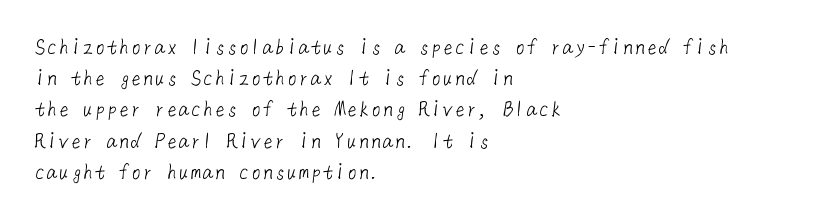
{"bold": "no", "underline": "no", "align": "left", "line_spacing": "normal", "line_spacing_ratio": 1.3, "letter_spacing": "normal", "letter_spacing_em": 0.0, "glyph_px": 24}
